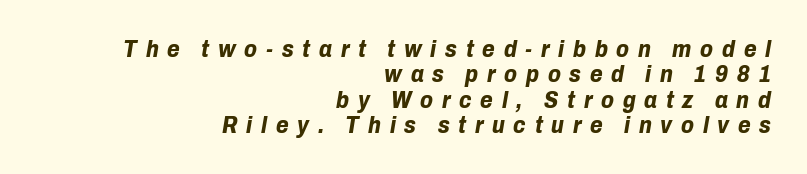
{"italic": "yes", "lean": "right", "slant_degrees": 10, "bold": "yes", "underline": "no", "align": "right", "line_spacing": "tight", "line_spacing_ratio": 1.1, "letter_spacing": "wide", "letter_spacing_em": 0.38, "glyph_px": 23}
